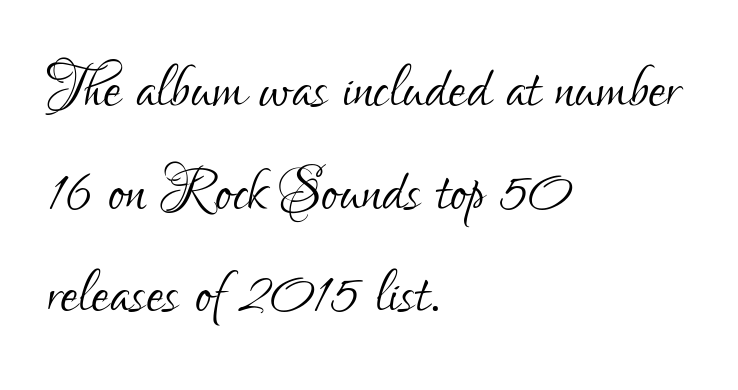
Each new line begins a customary step beneath the previous one. Weight: in the light-to-regular range. Left-aligned paragraph, ragged on the right.
